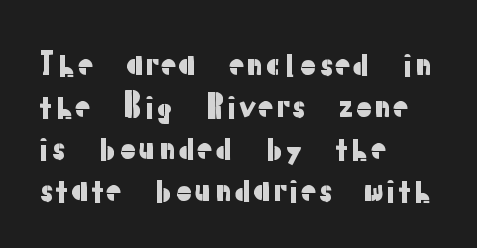
The image shows 31 px sans-serif type, upright; set left-aligned, normal line spacing (1.36x), normal letter spacing, not underlined; low stroke contrast and a medium x-height.
